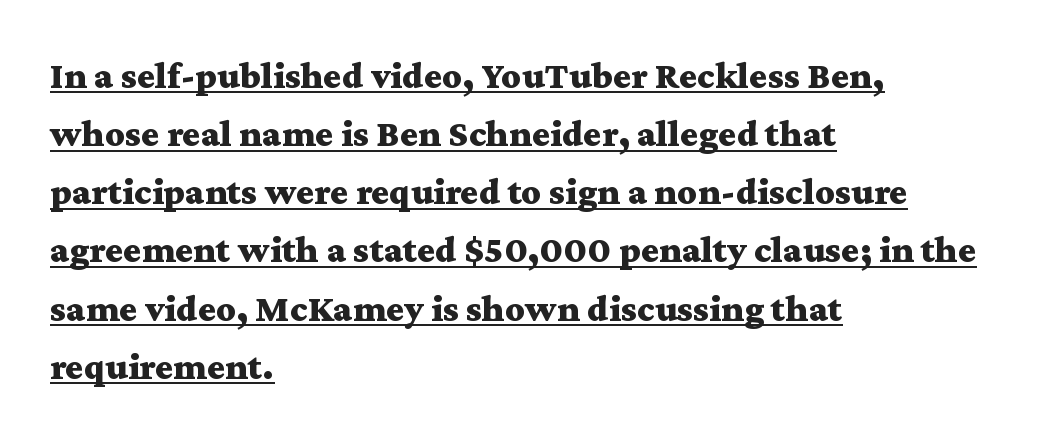
Q: Is the text bold? A: Yes.
Q: Is the text italic (slanted)? A: No, it is upright.
Q: Is the typeface a serif or a sans-serif typeface? A: Serif.
Q: Is the text underlined? A: Yes.
Q: How is the paragraph aligned? A: Left-aligned.
Q: Is the spacing between letters normal or unusually wide? A: Normal.
Q: Is the spacing between lines tight, normal or loose? A: Normal.
Q: Width (condensed, normal, or wide)? A: Wide.
Q: Stroke contrast? A: Medium.
Q: x-height? A: Medium.
Q: Monospaced? A: No.
